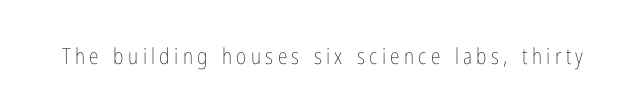
{"italic": "no", "bold": "no", "underline": "no", "letter_spacing": "wide", "letter_spacing_em": 0.2, "glyph_px": 22}
